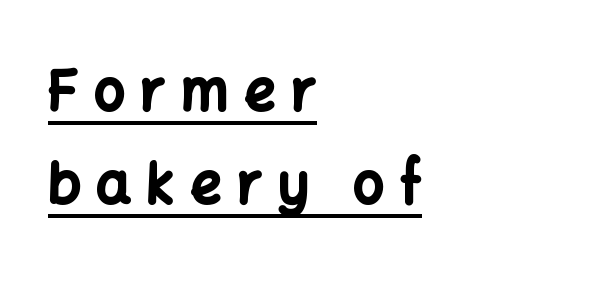
{"serif": "no", "italic": "no", "bold": "yes", "weight": "bold", "width": "normal", "stroke_contrast": "low", "x_height": "medium", "monospaced": "no", "underline": "yes", "align": "left", "line_spacing": "normal", "line_spacing_ratio": 1.69, "letter_spacing": "wide", "letter_spacing_em": 0.28, "glyph_px": 55}
